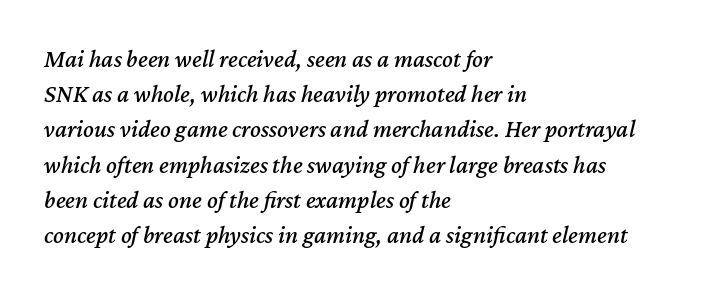
{"italic": "yes", "lean": "right", "slant_degrees": 12, "underline": "no", "align": "left", "line_spacing": "normal", "line_spacing_ratio": 1.41, "letter_spacing": "normal", "letter_spacing_em": 0.0, "glyph_px": 25}
